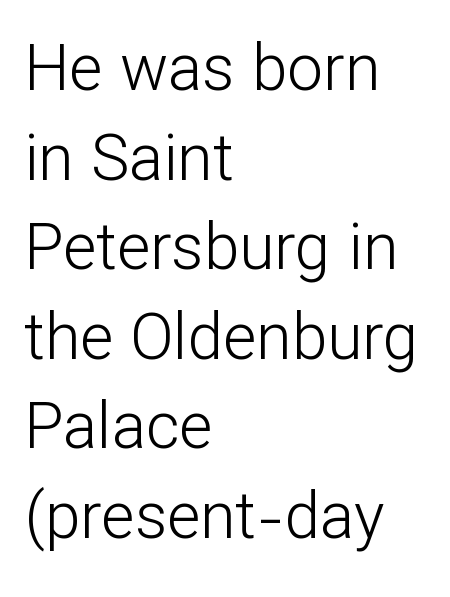
Anything drawn beneath the words? Only blank space. Grotesque or geometric, the face here clearly has no serifs. Honestly, the letter spacing is just normal — you wouldn't notice it. No letter is thick-stroked: the sample isn't bold. Think of a printed novel: that variable character pitch is what you see here.
